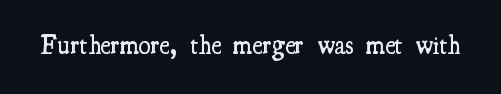
Q: Is the text bold? A: Semi-bold.
Q: Is the text italic (slanted)? A: No, it is upright.
Q: Is the text underlined? A: No.
Q: Is the spacing between letters normal or unusually wide? A: Normal.
